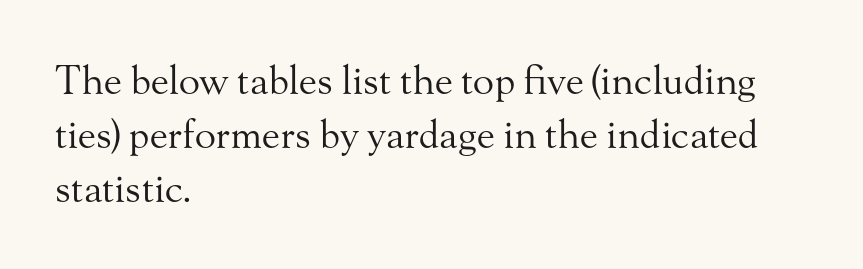
If you drew a ruler down the left edge, every line would touch it. A serif font was chosen for this passage. No word sits above an underline. A typesetter would call this proportional, since set widths differ per character. The strokes carry an ordinary text weight at most.
